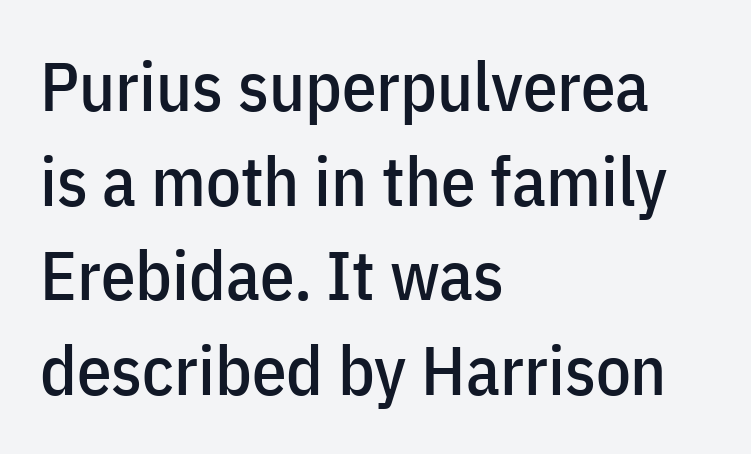
The specimen omits any rule beneath the text block's lines. You can tell it's not italic because the verticals are truly vertical. Horizontal alignment here is leftward, the default for most running prose. Think of a printed novel: that variable character pitch is what you see here. Nothing unusual about the tracking: characters are spaced as the font intends.
